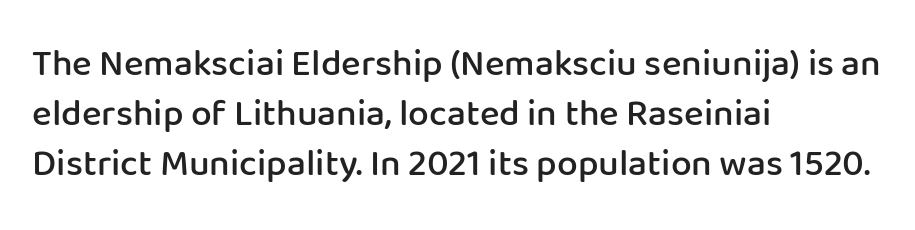
Q: Is the text bold? A: Semi-bold.
Q: Is the text italic (slanted)? A: No, it is upright.
Q: Is the typeface a serif or a sans-serif typeface? A: Sans-serif.
Q: Is the text underlined? A: No.
Q: How is the paragraph aligned? A: Left-aligned.
Q: Is the spacing between letters normal or unusually wide? A: Normal.
Q: Is the spacing between lines tight, normal or loose? A: Normal.
Q: Width (condensed, normal, or wide)? A: Normal.
Q: Stroke contrast? A: Low.
Q: x-height? A: Medium.
Q: Monospaced? A: No.
